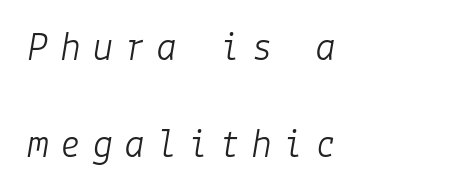
{"italic": "yes", "lean": "right", "slant_degrees": 9, "bold": "no", "weight": "light", "width": "normal", "stroke_contrast": "low", "x_height": "medium", "underline": "no", "align": "left", "line_spacing": "loose", "line_spacing_ratio": 2.3, "letter_spacing": "wide", "letter_spacing_em": 0.26, "glyph_px": 42}
